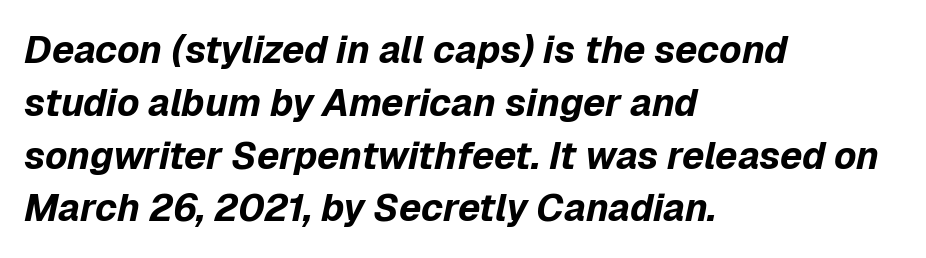
Q: Is the text bold? A: Yes.
Q: Is the text italic (slanted)? A: Yes, it leans right by about 12 degrees.
Q: Is the text underlined? A: No.
Q: How is the paragraph aligned? A: Left-aligned.
Q: Is the spacing between letters normal or unusually wide? A: Normal.
Q: Is the spacing between lines tight, normal or loose? A: Normal.
Q: Width (condensed, normal, or wide)? A: Normal.
Q: Stroke contrast? A: Low.
Q: x-height? A: Medium.
Q: Monospaced? A: No.
